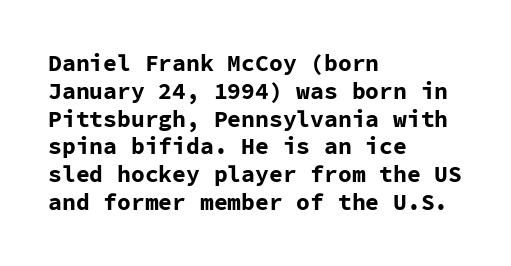
{"italic": "no", "bold": "yes", "underline": "no", "align": "left", "line_spacing_ratio": 1.21, "letter_spacing": "normal", "letter_spacing_em": 0.0, "glyph_px": 23}
